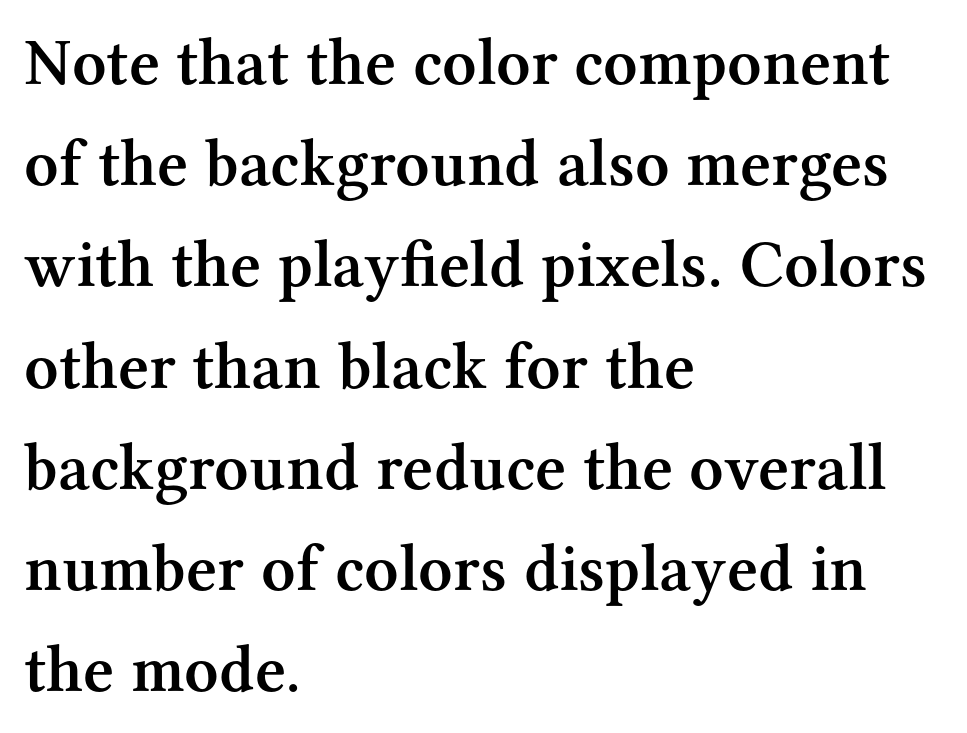
{"serif": "yes", "italic": "no", "bold": "semi", "weight": "semibold", "width": "normal", "stroke_contrast": "medium", "x_height": "medium", "monospaced": "no", "underline": "no", "align": "left", "line_spacing": "normal", "line_spacing_ratio": 1.51, "letter_spacing": "normal", "letter_spacing_em": 0.0, "glyph_px": 67}
